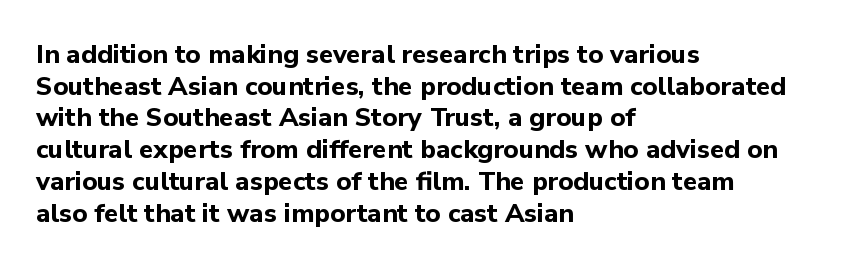
{"italic": "no", "bold": "yes", "underline": "no", "align": "left", "line_spacing_ratio": 1.22, "letter_spacing": "normal", "letter_spacing_em": 0.0, "glyph_px": 26}
